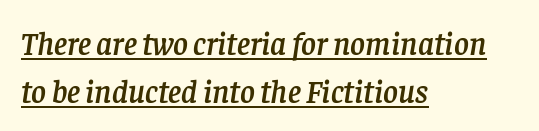
The type is set solid horizontally, with unmodified tracking. Baseline-to-baseline distance is the conventional proportion of letter height. The designer went with a serif here, giving each stem small feet. Emphasis is given by a line drawn under the lettering.
